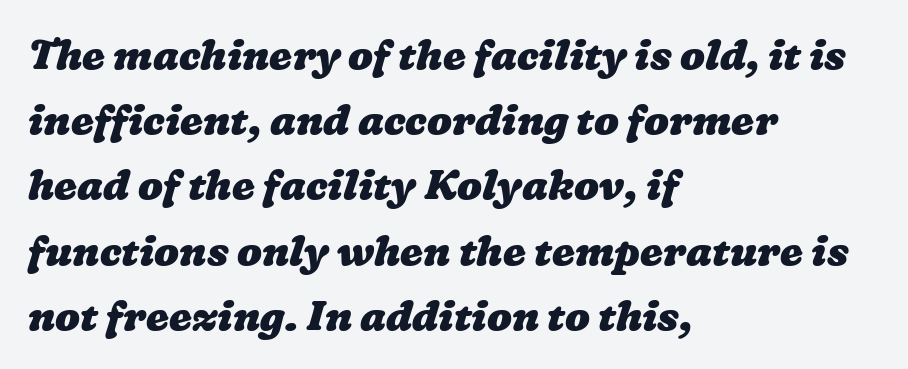
{"bold": "yes", "weight": "heavy", "width": "wide", "stroke_contrast": "low", "x_height": "medium", "monospaced": "no", "underline": "no", "align": "left", "line_spacing": "normal", "line_spacing_ratio": 1.59, "letter_spacing": "normal", "letter_spacing_em": 0.0, "glyph_px": 41}
